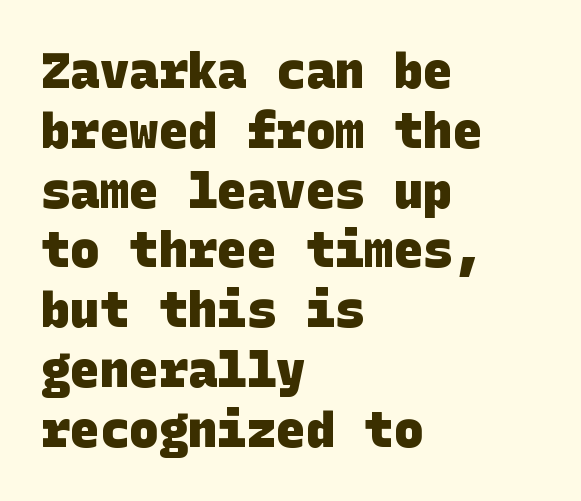
Q: Is the text bold? A: Yes.
Q: Is the typeface a serif or a sans-serif typeface? A: Sans-serif.
Q: Is the text underlined? A: No.
Q: How is the paragraph aligned? A: Left-aligned.
Q: Is the spacing between letters normal or unusually wide? A: Normal.
Q: Width (condensed, normal, or wide)? A: Normal.
Q: Stroke contrast? A: Low.
Q: x-height? A: Large.
